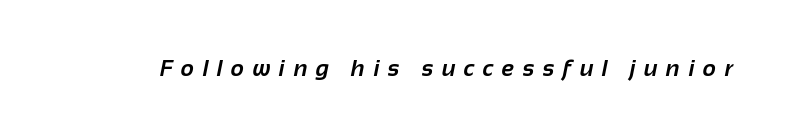
Clear beneath every line of the passage. Words appear elongated and porous because spacing is wide. The strokes are fattened all the way to bold.
